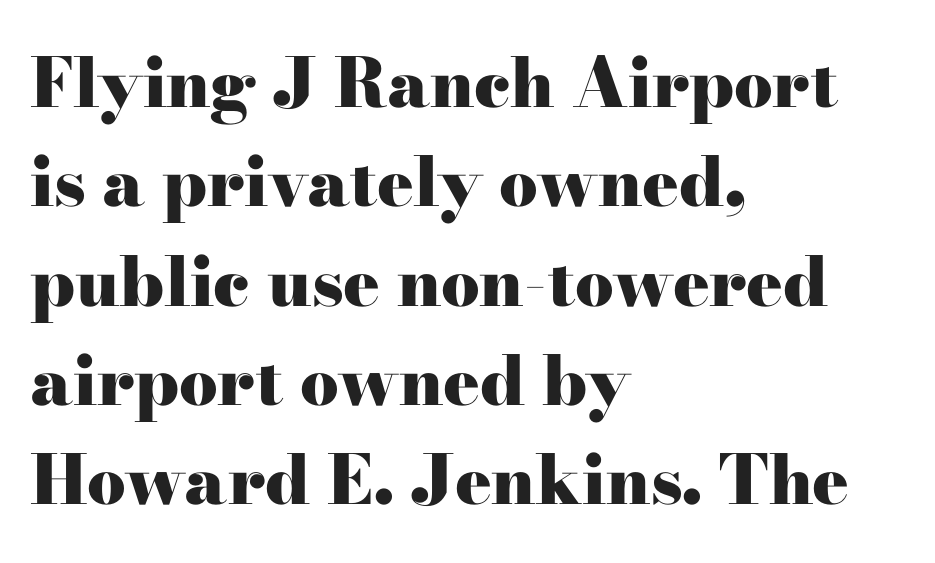
{"serif": "yes", "italic": "no", "bold": "yes", "weight": "heavy", "width": "wide", "stroke_contrast": "high", "x_height": "small", "monospaced": "no", "underline": "no", "align": "left", "line_spacing": "normal", "line_spacing_ratio": 1.46, "letter_spacing": "normal", "letter_spacing_em": 0.0, "glyph_px": 68}
